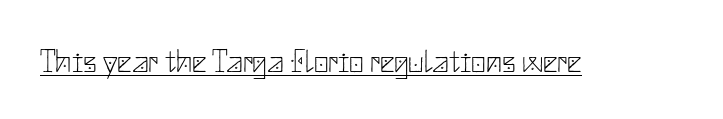
{"serif": "no", "italic": "no", "bold": "no", "weight": "thin", "width": "normal", "stroke_contrast": "low", "x_height": "small", "underline": "yes", "letter_spacing": "normal", "letter_spacing_em": 0.0, "glyph_px": 32}
